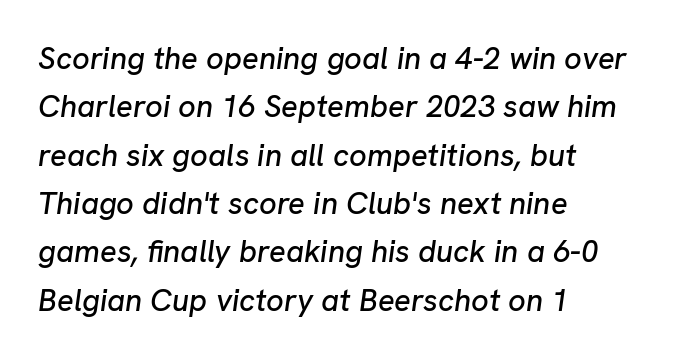
The rendering uses a moderate line-height, typical for paragraphs. Left-aligned paragraph, ragged on the right. Tracking value appears to be zero — textbook default spacing. Descenders hang freely into open space.
